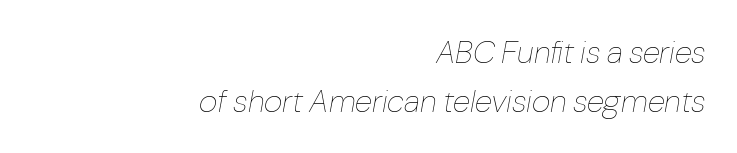
Does the leading feel generous? No, just average. Characters follow at the spacing the type designer built in. This rendering uses right alignment, leaving the left contour irregular. This rendering features lettering with no underline. No letter is thick-stroked: the sample isn't bold. Compared with ordinary roman type, these characters are visibly tilted.
